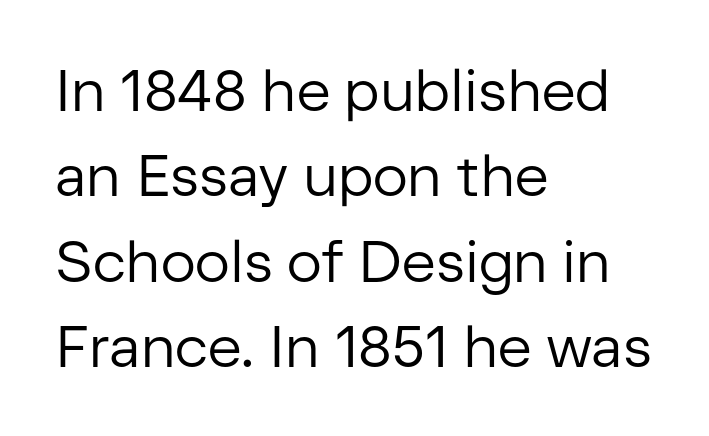
{"serif": "no", "italic": "no", "bold": "no", "weight": "regular", "width": "normal", "stroke_contrast": "low", "x_height": "medium", "monospaced": "no", "underline": "no", "align": "left", "line_spacing": "normal", "line_spacing_ratio": 1.47, "letter_spacing": "normal", "letter_spacing_em": 0.0, "glyph_px": 58}
